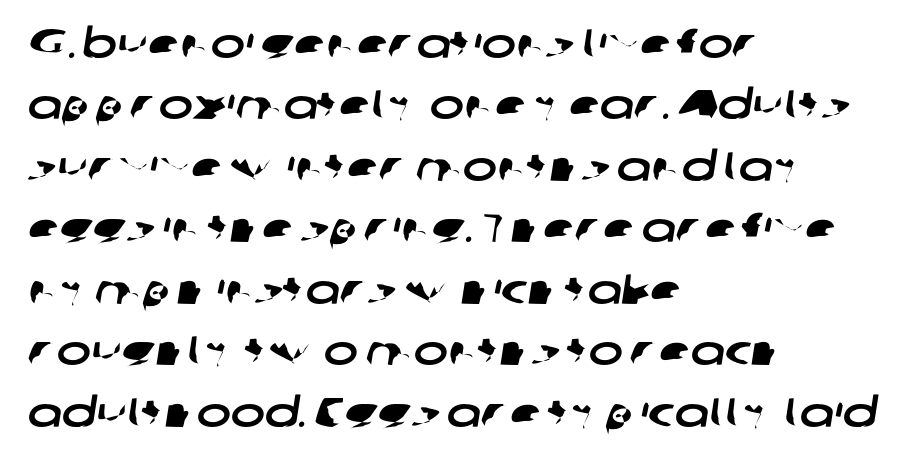
{"serif": "no", "width": "wide", "stroke_contrast": "low", "x_height": "medium", "monospaced": "no", "underline": "no", "align": "left", "line_spacing": "normal", "line_spacing_ratio": 1.5, "letter_spacing": "normal", "letter_spacing_em": 0.0, "glyph_px": 41}
